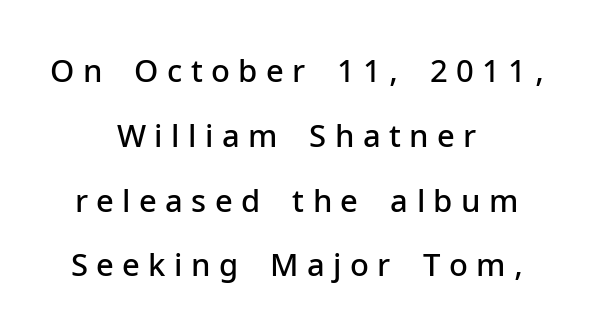
The image shows 31 px semibold sans-serif type, upright; set centered, loose line spacing (2.09x), unusually wide letter spacing (+0.27 em), not underlined; low stroke contrast and a medium x-height.
